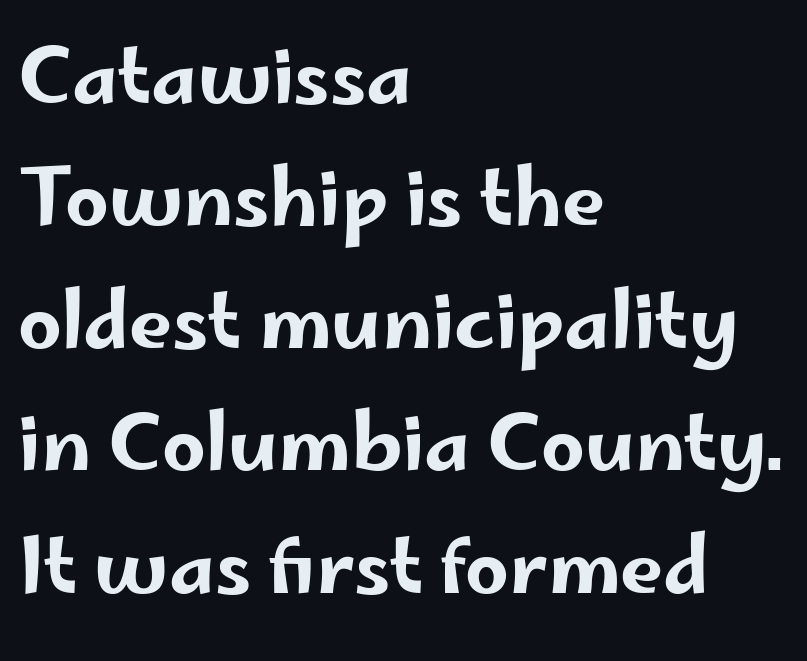
Q: Is the text italic (slanted)? A: No, it is upright.
Q: Is the typeface a serif or a sans-serif typeface? A: Sans-serif.
Q: Is the text underlined? A: No.
Q: How is the paragraph aligned? A: Left-aligned.
Q: Is the spacing between letters normal or unusually wide? A: Normal.
Q: Is the spacing between lines tight, normal or loose? A: Normal.
Q: Width (condensed, normal, or wide)? A: Wide.
Q: Stroke contrast? A: Low.
Q: x-height? A: Small.
Q: Monospaced? A: No.
